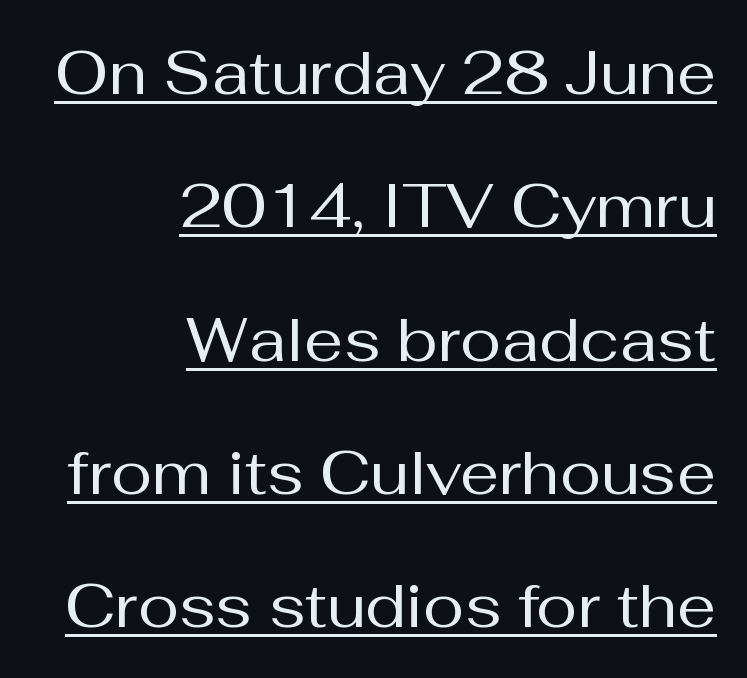
{"serif": "no", "italic": "no", "bold": "no", "weight": "regular", "width": "normal", "stroke_contrast": "medium", "x_height": "medium", "monospaced": "no", "underline": "yes", "align": "right", "line_spacing": "loose", "line_spacing_ratio": 2.15, "letter_spacing": "normal", "letter_spacing_em": 0.0, "glyph_px": 62}
